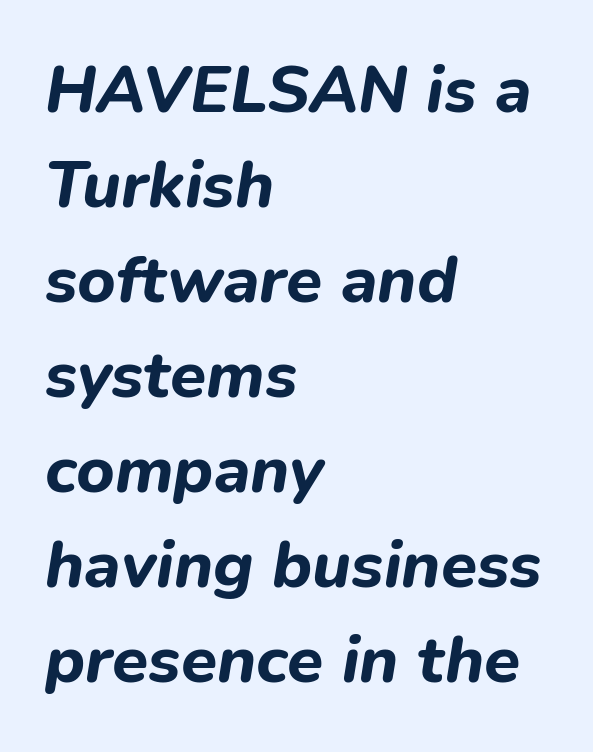
Q: Is the text bold? A: Yes.
Q: Is the text italic (slanted)? A: Yes, it leans right by about 9 degrees.
Q: Is the text underlined? A: No.
Q: How is the paragraph aligned? A: Left-aligned.
Q: Is the spacing between letters normal or unusually wide? A: Normal.
Q: Is the spacing between lines tight, normal or loose? A: Normal.
Q: Width (condensed, normal, or wide)? A: Normal.
Q: Stroke contrast? A: Low.
Q: x-height? A: Medium.
Q: Monospaced? A: No.
